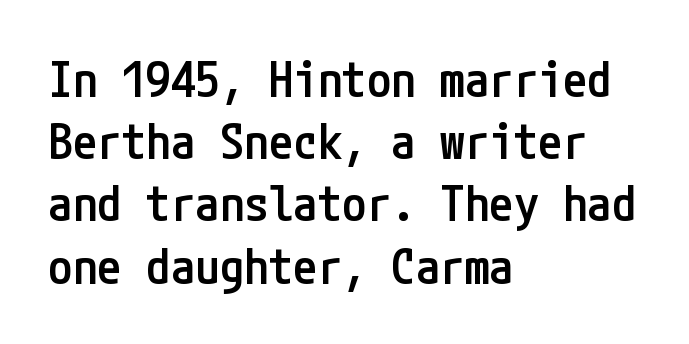
The ragged edge is on the right, which tells us the setting is flush left. Reading down the column, the eye jumps a familiar distance to each next line. The baseline area is clear. Are there feet on the stems? There aren't — it's a sans. Rendered with straight, roman letterforms. The rendering keeps characters at their native spacing.
